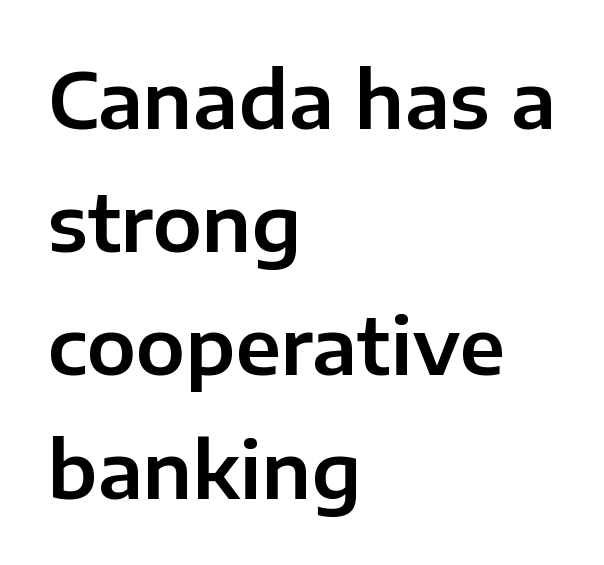
Examine the stroke ends and you'll find no serifs. The letters sit at their default tracking, neither squeezed nor spread. Reading down the block, your eye returns to a fixed left position each line. Rule under the text: the space is simply empty. The letters stand straight up with perfectly vertical stems.
